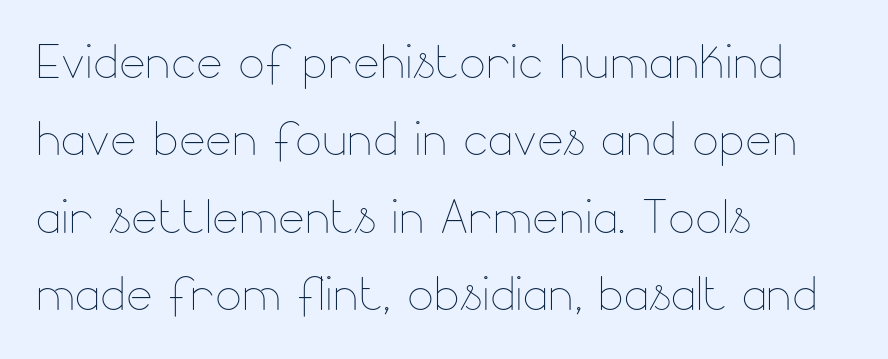
{"italic": "no", "bold": "no", "weight": "thin", "width": "normal", "stroke_contrast": "low", "x_height": "small", "monospaced": "no", "underline": "no", "align": "left", "line_spacing_ratio": 1.23, "letter_spacing": "normal", "letter_spacing_em": 0.0, "glyph_px": 63}
